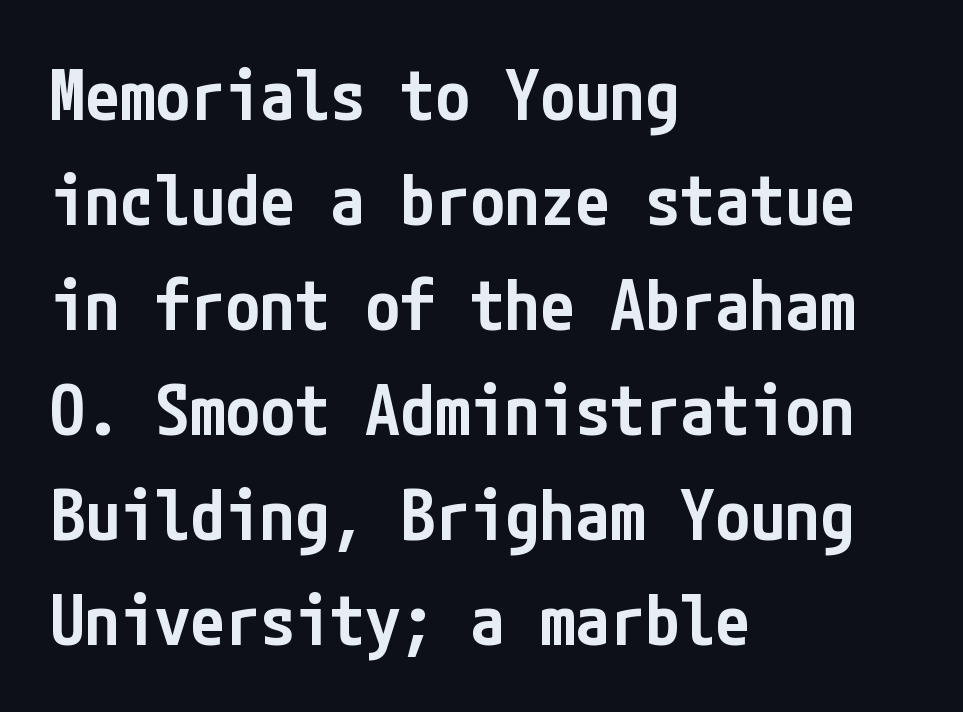
Q: Is the text bold? A: Semi-bold.
Q: Is the text italic (slanted)? A: No, it is upright.
Q: Is the typeface a serif or a sans-serif typeface? A: Sans-serif.
Q: Is the text underlined? A: No.
Q: How is the paragraph aligned? A: Left-aligned.
Q: Is the spacing between letters normal or unusually wide? A: Normal.
Q: Is the spacing between lines tight, normal or loose? A: Normal.
Q: Width (condensed, normal, or wide)? A: Condensed.
Q: Stroke contrast? A: Low.
Q: x-height? A: Medium.
